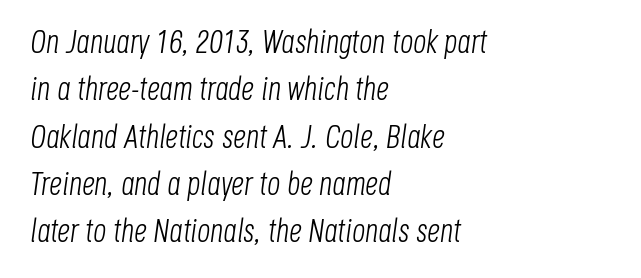
The line texture is even and compact thanks to regular tracking. This rendering uses left alignment, leaving the right contour irregular. Quick note: underline off. Varying glyph widths throughout — classic text-font behaviour. Compared with a typical body face, this is equally light or lighter still. The designer left line spacing at the default.
